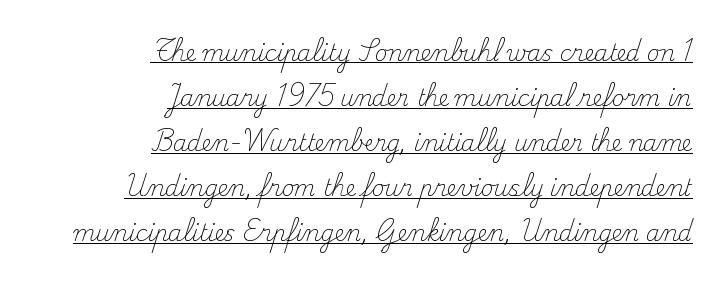
Q: Is the text bold? A: No.
Q: Is the text italic (slanted)? A: Yes.
Q: Is the text underlined? A: Yes.
Q: How is the paragraph aligned? A: Right-aligned.
Q: Is the spacing between letters normal or unusually wide? A: Normal.
Q: Is the spacing between lines tight, normal or loose? A: Loose.
